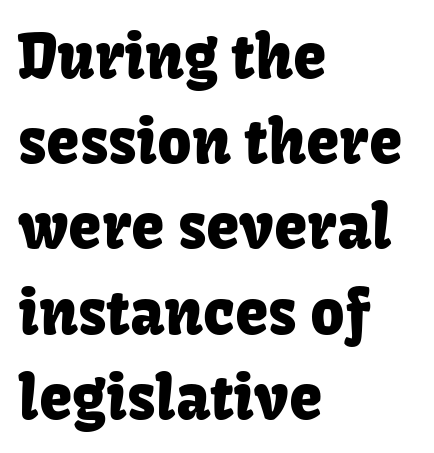
{"serif": "no", "italic": "no", "width": "normal", "stroke_contrast": "low", "x_height": "medium", "monospaced": "no", "underline": "no", "align": "left", "line_spacing": "normal", "line_spacing_ratio": 1.42, "letter_spacing": "normal", "letter_spacing_em": 0.0, "glyph_px": 60}
